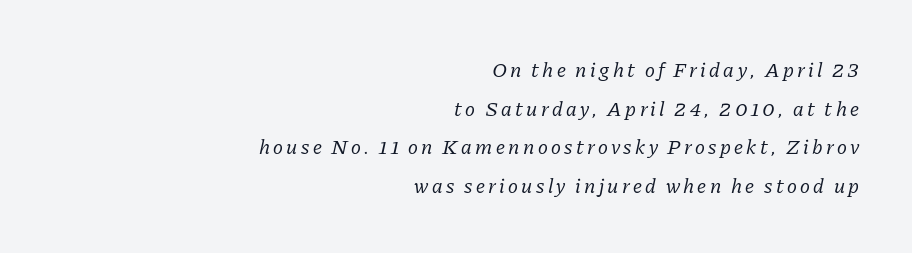
Where is the straight margin? On the right. Posture: slanted. No heavy texture on the line: the type isn't bold. Only glyphs here, with clear space below each row.
